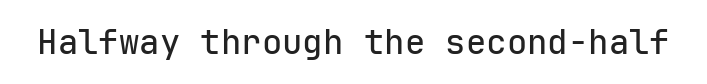
Q: Is the text italic (slanted)? A: No, it is upright.
Q: Is the typeface a serif or a sans-serif typeface? A: Sans-serif.
Q: Is the text underlined? A: No.
Q: Is the spacing between letters normal or unusually wide? A: Normal.
Q: Width (condensed, normal, or wide)? A: Normal.
Q: Stroke contrast? A: Low.
Q: x-height? A: Medium.
Q: Monospaced? A: Yes.
